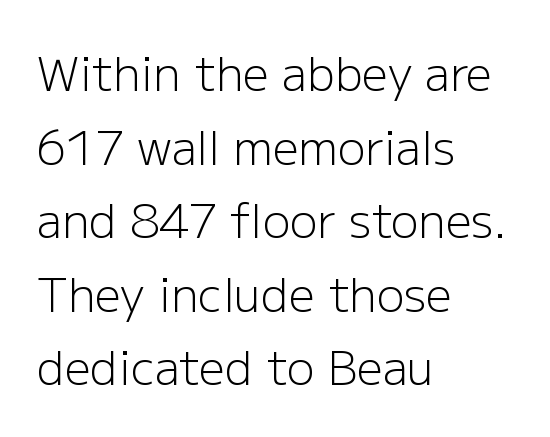
The image shows 46 px light sans-serif type, upright; set left-aligned, normal line spacing (1.6x), normal letter spacing, not underlined; low stroke contrast and a medium x-height.
